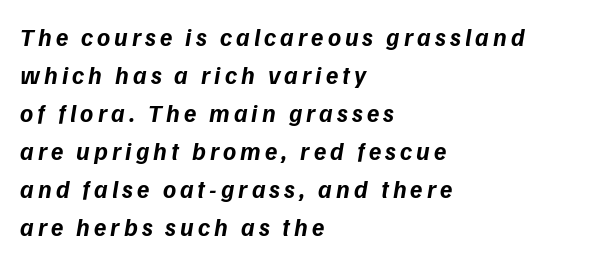
The lettering tilts uniformly, giving the passage an italic look. Caption: bold face, heavy strokes. The zone under the glyphs is completely vacant. The compositor pushed each line to the left boundary. One glance says typical: line gaps are just what's usual.
